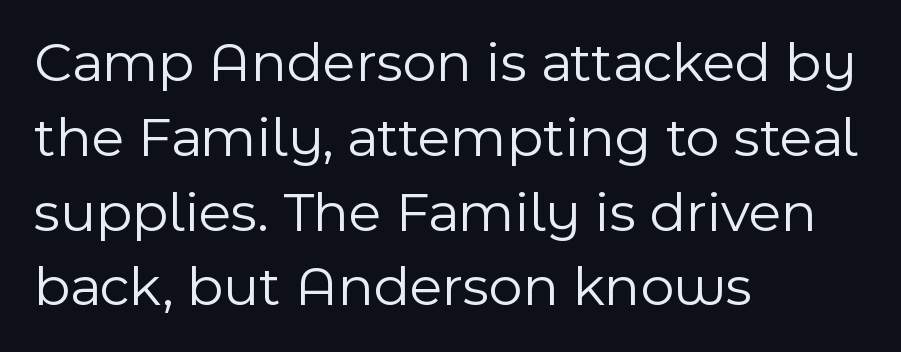
The image shows 58 px light sans-serif type, upright; set left-aligned, normal line spacing (1.29x), normal letter spacing, not underlined; a medium x-height.
